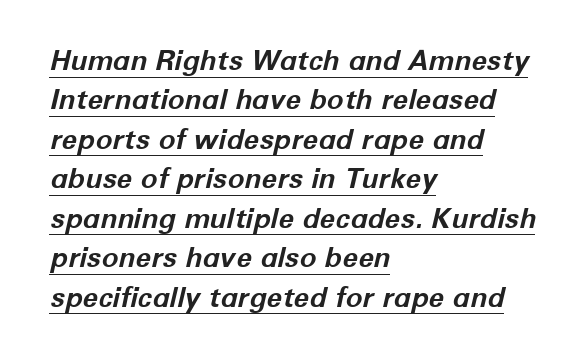
Every word sits above its own underline. You could call the tracking neutral — neither tight nor loose. Summary of weight: heavy, a full bold. A typesetter would mark this as italic.
